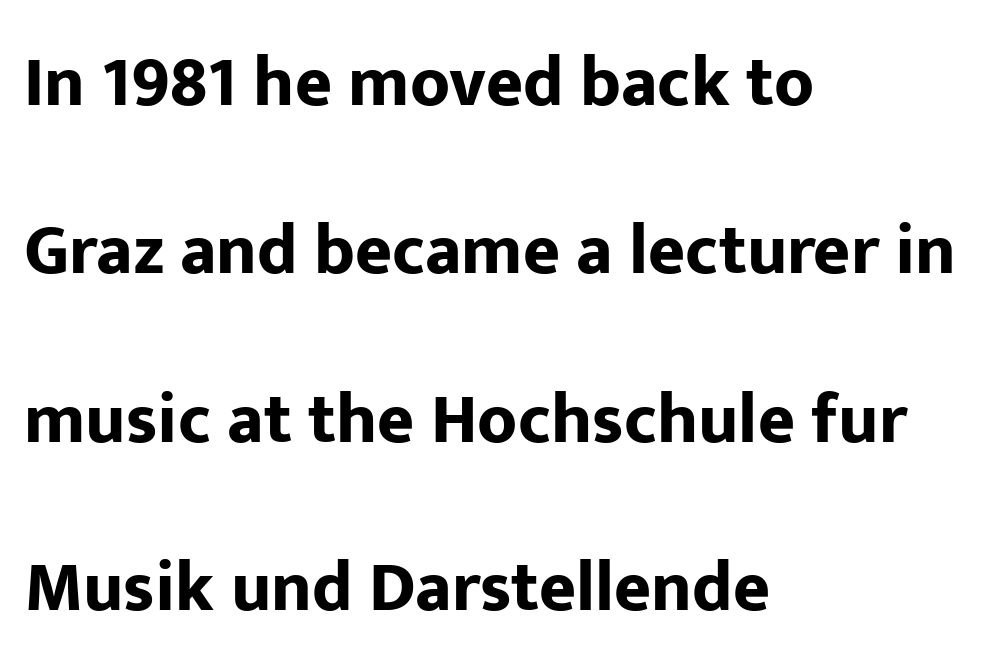
The image shows 71 px bold sans-serif type, upright; set left-aligned, loose line spacing (2.37x), normal letter spacing, not underlined; low stroke contrast and a medium x-height.
